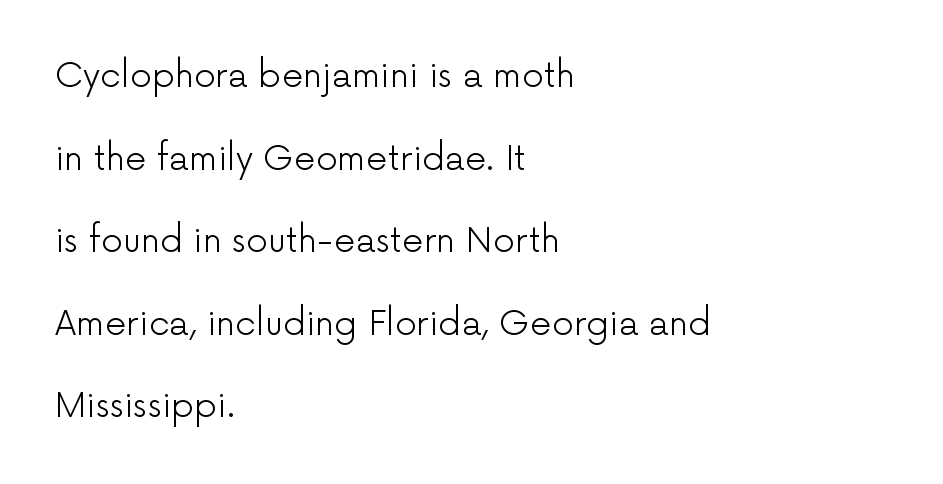
{"serif": "no", "italic": "no", "bold": "no", "weight": "light", "width": "normal", "stroke_contrast": "low", "x_height": "medium", "monospaced": "no", "underline": "no", "align": "left", "line_spacing": "loose", "line_spacing_ratio": 2.43, "letter_spacing": "normal", "letter_spacing_em": 0.0, "glyph_px": 34}
